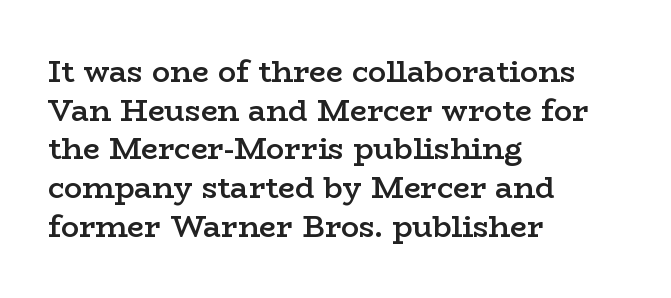
The gap between lines stays unmarked. I'd call this a serif setting — the letters wear small feet. Spacing verdict: proportional, widths tailored to each character. Designer's note — italics off, roman on.
